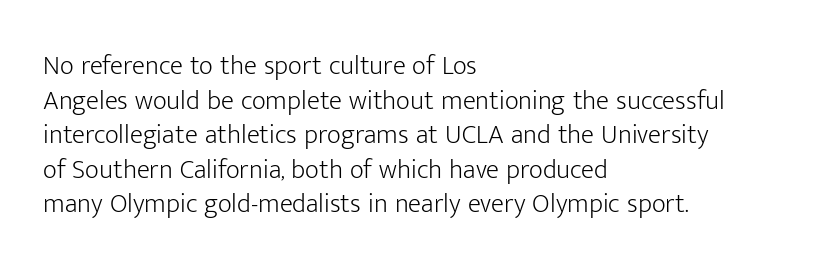
The image shows 27 px text type, upright; set left-aligned, normal line spacing (1.28x), normal letter spacing, not underlined.
